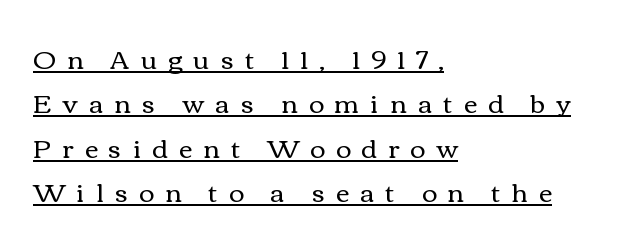
Q: Is the text bold? A: No.
Q: Is the text italic (slanted)? A: No, it is upright.
Q: Is the text underlined? A: Yes.
Q: How is the paragraph aligned? A: Left-aligned.
Q: Is the spacing between letters normal or unusually wide? A: Unusually wide.
